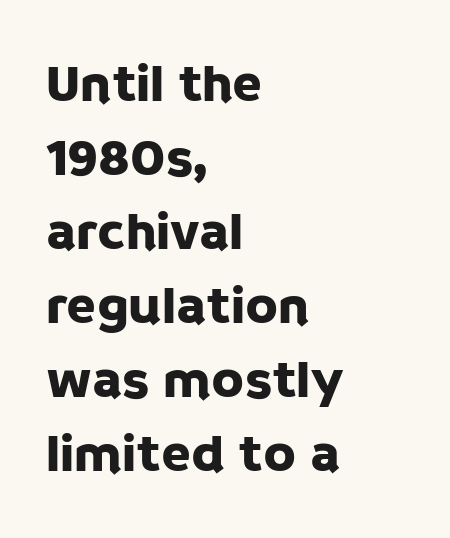
{"serif": "no", "italic": "no", "width": "normal", "stroke_contrast": "low", "x_height": "large", "monospaced": "no", "underline": "no", "align": "left", "line_spacing": "normal", "line_spacing_ratio": 1.37, "letter_spacing": "normal", "letter_spacing_em": 0.0, "glyph_px": 54}
